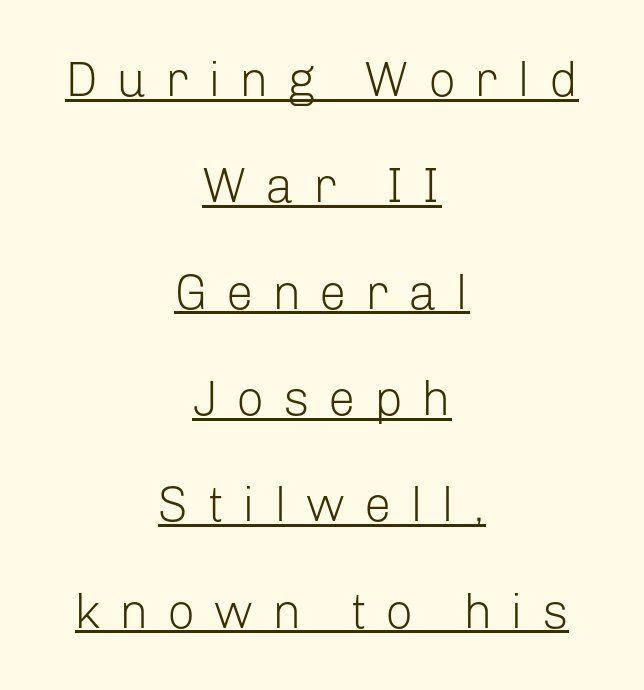
{"serif": "no", "italic": "no", "bold": "no", "weight": "light", "width": "normal", "stroke_contrast": "low", "x_height": "medium", "monospaced": "no", "underline": "yes", "align": "center", "line_spacing": "loose", "line_spacing_ratio": 2.17, "letter_spacing": "wide", "letter_spacing_em": 0.38, "glyph_px": 49}
